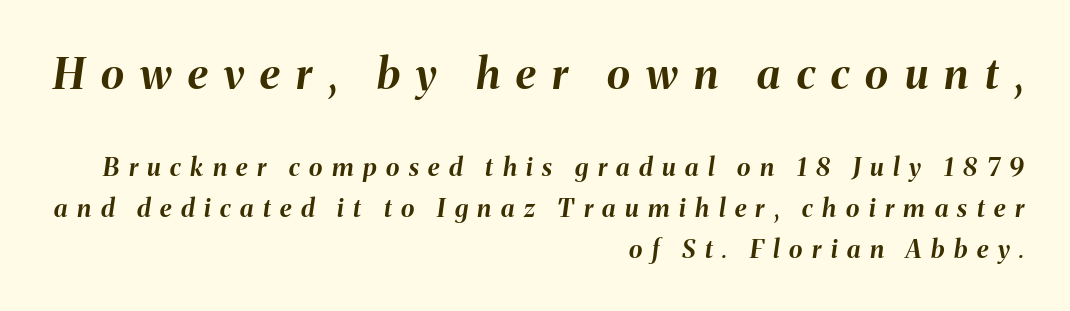
The image shows 43 px bold type, italic (leaning right); set right-aligned, normal line spacing (1.64x), unusually wide letter spacing (+0.38 em), not underlined; the first (top) block is 1.72x larger; medium stroke contrast and a medium x-height.
